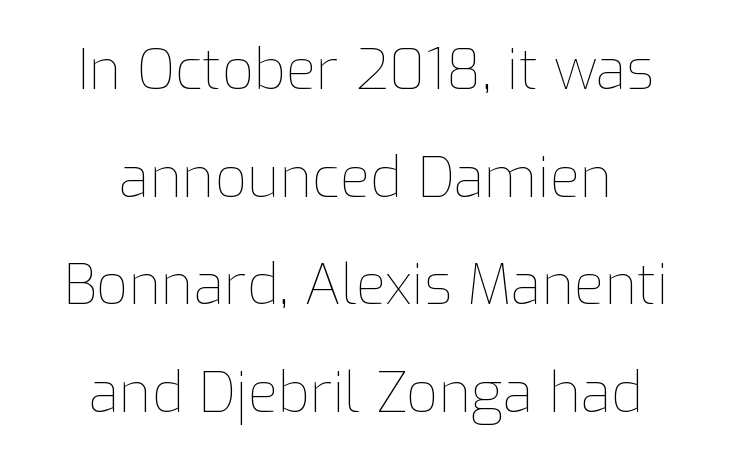
The image shows 56 px thin type, upright; set centered, loose line spacing (1.92x), normal letter spacing, not underlined; low stroke contrast and a medium x-height.
